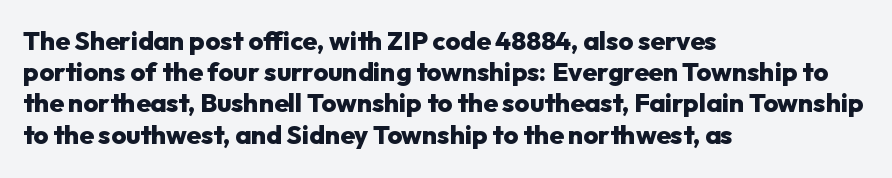
{"italic": "no", "bold": "yes", "underline": "no", "align": "left", "line_spacing_ratio": 1.2, "letter_spacing": "normal", "letter_spacing_em": 0.0, "glyph_px": 26}
